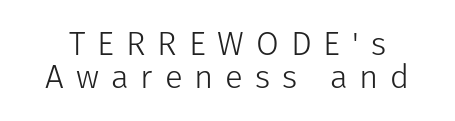
Glyph-to-glyph distance is far greater than everyday printed text. A bare baseline throughout the passage. Is the type heavy? It reads as light-to-regular instead. The text was rendered using a sans face with plain stroke endings.
